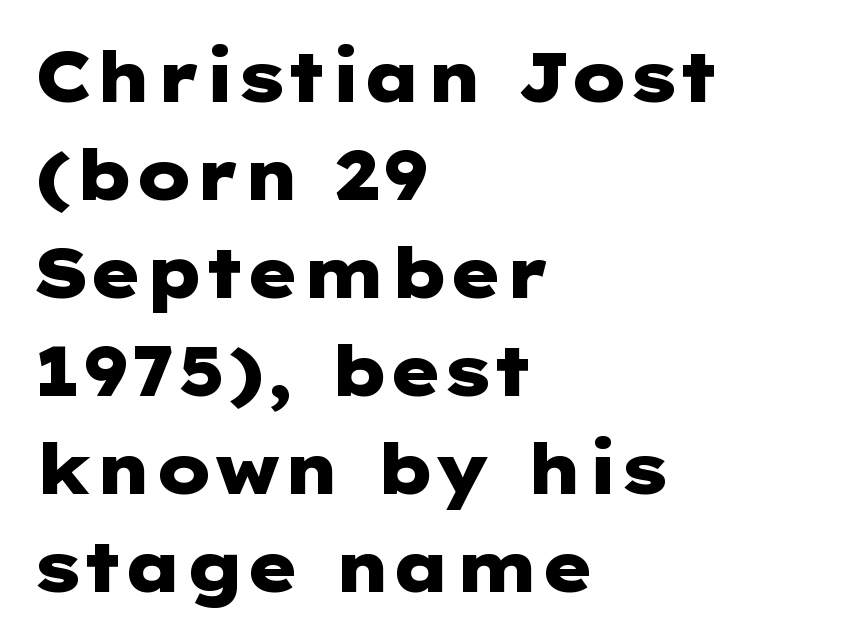
The image shows 69 px heavy, wide sans-serif type, upright; set left-aligned, normal line spacing (1.42x), normal letter spacing, not underlined; low stroke contrast and a medium x-height.
